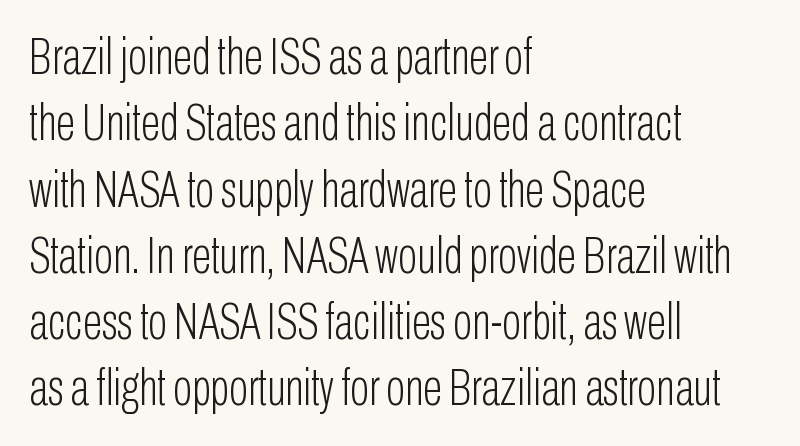
{"serif": "no", "italic": "no", "bold": "no", "weight": "light", "width": "condensed", "stroke_contrast": "low", "x_height": "medium", "monospaced": "no", "underline": "no", "align": "left", "line_spacing": "normal", "line_spacing_ratio": 1.3, "letter_spacing": "normal", "letter_spacing_em": 0.0, "glyph_px": 51}
